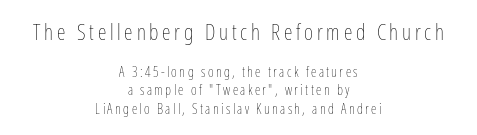
Neither beginnings nor endings align; midpoints do. Posture: vertical. Plain, unruled lines of type. Caption: face not bold, strokes unweighted.
